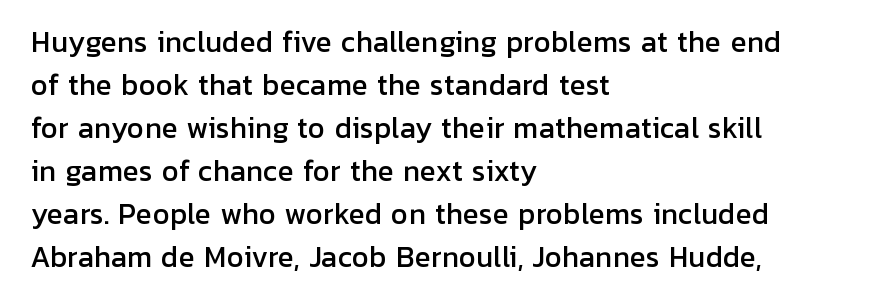
{"italic": "no", "underline": "no", "align": "left", "line_spacing": "normal", "line_spacing_ratio": 1.59, "letter_spacing": "normal", "letter_spacing_em": 0.0, "glyph_px": 27}
